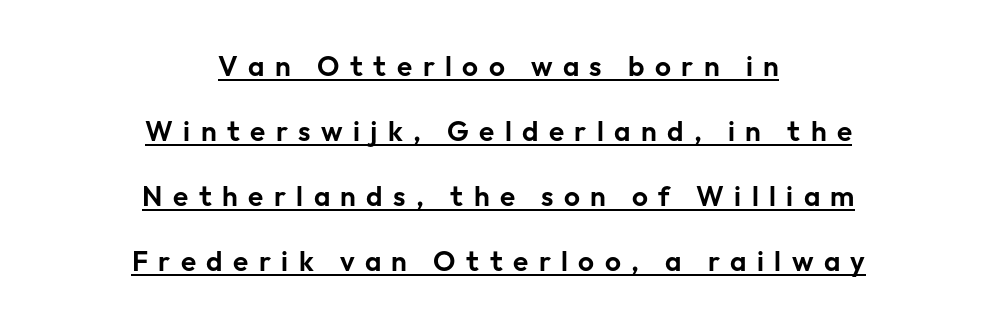
This sample carries an underscore along the baseline area. Looks like regular typesetting: each glyph gets only the width it needs. A typesetter would call this leading open, well beyond the default. Each line is balanced around a shared central axis.
